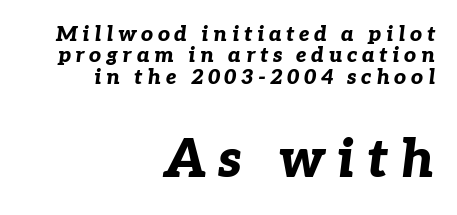
The image shows 53 px bold type, italic (leaning right); set right-aligned, tight line spacing (1.02x), unusually wide letter spacing (+0.22 em), not underlined; the second (bottom) block is 2.52x larger; low stroke contrast and a medium x-height.
